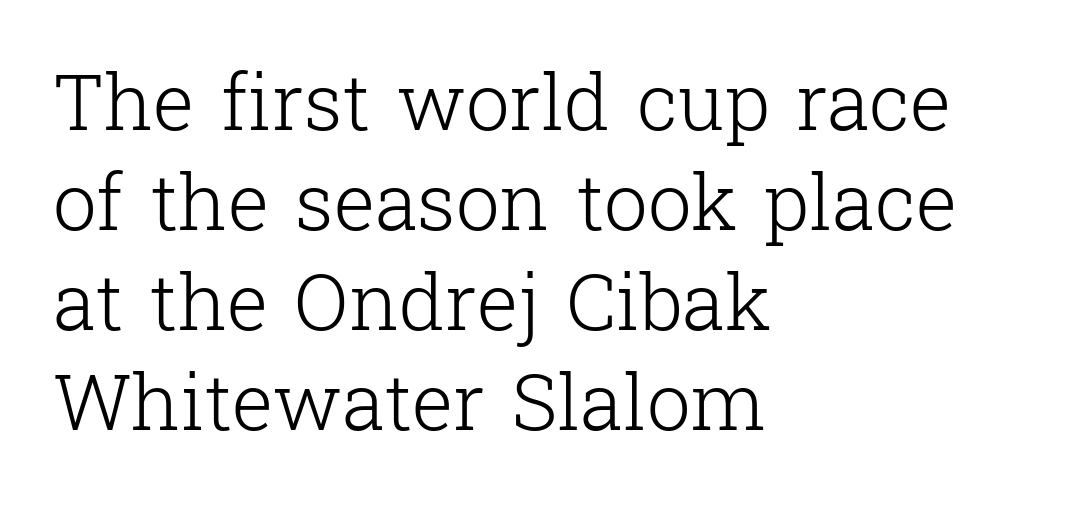
Q: Is the text bold? A: No.
Q: Is the text italic (slanted)? A: No, it is upright.
Q: Is the typeface a serif or a sans-serif typeface? A: Serif.
Q: Is the text underlined? A: No.
Q: How is the paragraph aligned? A: Left-aligned.
Q: Is the spacing between letters normal or unusually wide? A: Normal.
Q: Is the spacing between lines tight, normal or loose? A: Normal.
Q: Width (condensed, normal, or wide)? A: Normal.
Q: Stroke contrast? A: Low.
Q: x-height? A: Medium.
Q: Monospaced? A: No.
